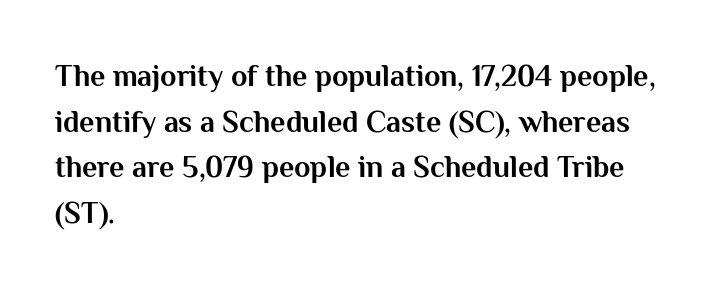
Q: Is the text bold? A: Yes.
Q: Is the text italic (slanted)? A: No, it is upright.
Q: Is the typeface a serif or a sans-serif typeface? A: Sans-serif.
Q: Is the text underlined? A: No.
Q: How is the paragraph aligned? A: Left-aligned.
Q: Is the spacing between letters normal or unusually wide? A: Normal.
Q: Is the spacing between lines tight, normal or loose? A: Normal.
Q: Width (condensed, normal, or wide)? A: Normal.
Q: Stroke contrast? A: Medium.
Q: x-height? A: Medium.
Q: Monospaced? A: No.
